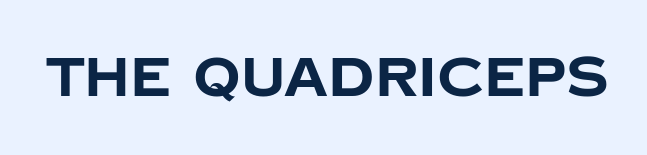
Q: Is the text bold? A: Yes.
Q: Is the text italic (slanted)? A: No, it is upright.
Q: Is the typeface a serif or a sans-serif typeface? A: Sans-serif.
Q: Is the text underlined? A: No.
Q: Is the spacing between letters normal or unusually wide? A: Normal.
Q: Width (condensed, normal, or wide)? A: Normal.
Q: Stroke contrast? A: Low.
Q: x-height? A: Large.
Q: Monospaced? A: No.
